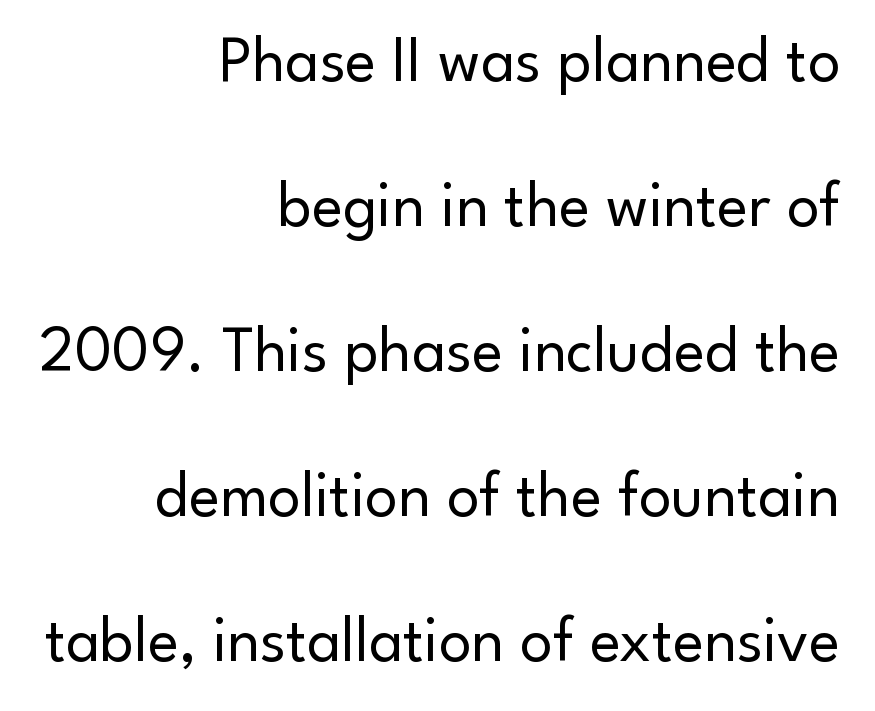
The image shows 65 px regular-weight sans-serif type, upright; set right-aligned, loose line spacing (2.23x), normal letter spacing, not underlined; low stroke contrast and a small x-height.
